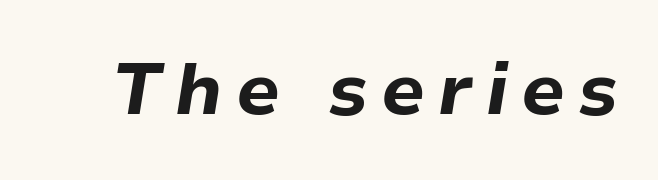
{"italic": "yes", "lean": "right", "slant_degrees": 9, "bold": "yes", "weight": "bold", "width": "normal", "stroke_contrast": "low", "x_height": "medium", "monospaced": "no", "underline": "no", "glyph_px": 73}
